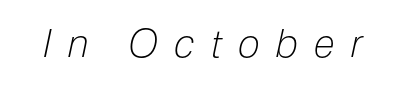
{"italic": "yes", "lean": "right", "slant_degrees": 12, "bold": "no", "weight": "light", "width": "condensed", "stroke_contrast": "low", "x_height": "medium", "monospaced": "no", "underline": "no", "letter_spacing": "wide", "letter_spacing_em": 0.42, "glyph_px": 39}
